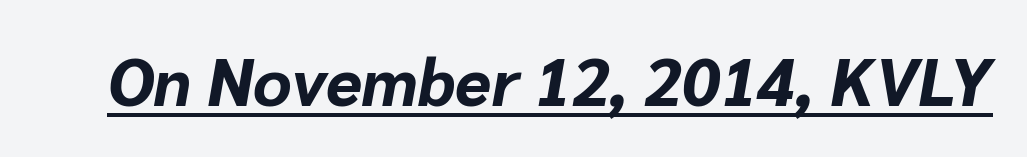
Q: Is the text bold? A: Yes.
Q: Is the text italic (slanted)? A: Yes, it leans right by about 10 degrees.
Q: Is the text underlined? A: Yes.
Q: Is the spacing between letters normal or unusually wide? A: Normal.
Q: Width (condensed, normal, or wide)? A: Normal.
Q: Stroke contrast? A: Low.
Q: x-height? A: Medium.
Q: Monospaced? A: No.
